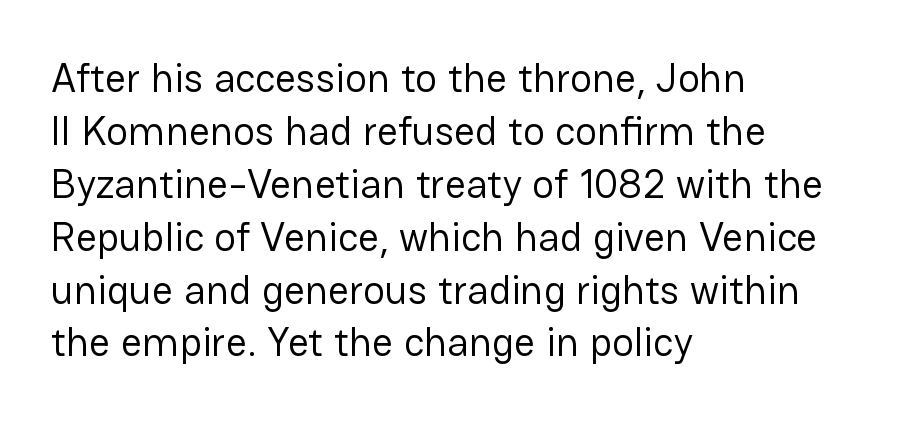
Q: Is the text bold? A: No.
Q: Is the text italic (slanted)? A: No, it is upright.
Q: Is the typeface a serif or a sans-serif typeface? A: Sans-serif.
Q: Is the text underlined? A: No.
Q: How is the paragraph aligned? A: Left-aligned.
Q: Is the spacing between letters normal or unusually wide? A: Normal.
Q: Is the spacing between lines tight, normal or loose? A: Normal.
Q: Width (condensed, normal, or wide)? A: Normal.
Q: Stroke contrast? A: Low.
Q: x-height? A: Medium.
Q: Monospaced? A: No.
